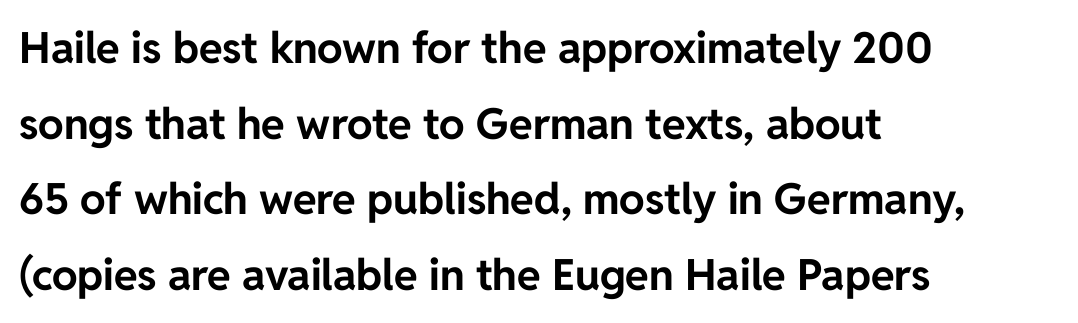
The image shows 43 px bold sans-serif type, upright; set left-aligned, line spacing 1.76x, normal letter spacing, not underlined; low stroke contrast and a medium x-height.
